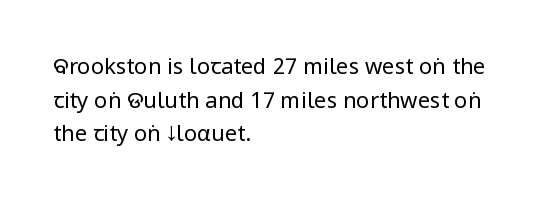
The image shows 22 px text type, upright; set left-aligned, normal line spacing (1.53x), normal letter spacing, not underlined.
